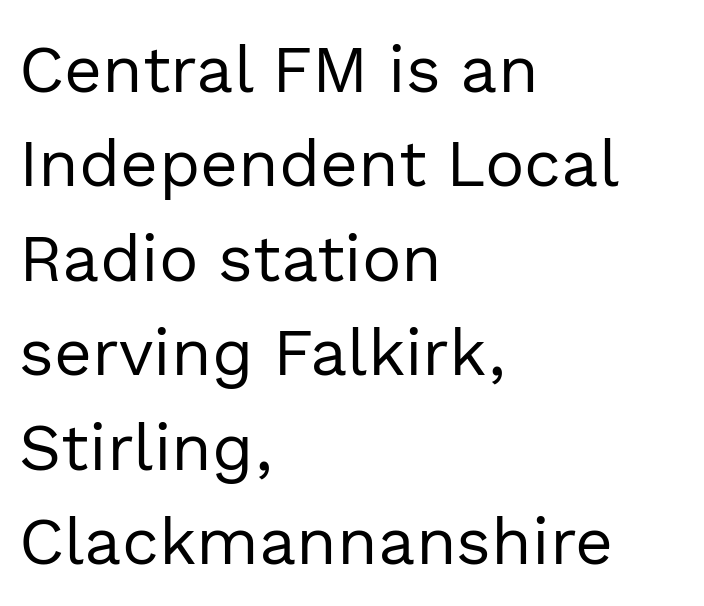
The image shows 66 px regular-weight sans-serif type, upright; set left-aligned, normal line spacing (1.43x), normal letter spacing, not underlined; a medium x-height.
